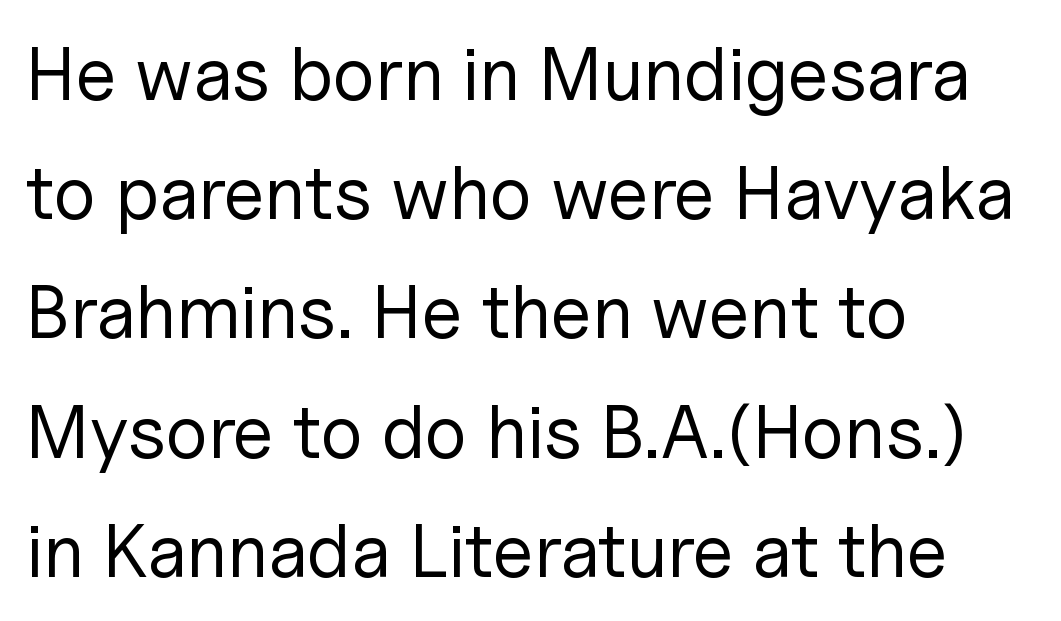
Q: Is the text bold? A: No.
Q: Is the text italic (slanted)? A: No, it is upright.
Q: Is the typeface a serif or a sans-serif typeface? A: Sans-serif.
Q: Is the text underlined? A: No.
Q: How is the paragraph aligned? A: Left-aligned.
Q: Is the spacing between letters normal or unusually wide? A: Normal.
Q: Is the spacing between lines tight, normal or loose? A: Normal.
Q: Width (condensed, normal, or wide)? A: Normal.
Q: Stroke contrast? A: Low.
Q: x-height? A: Medium.
Q: Monospaced? A: No.
